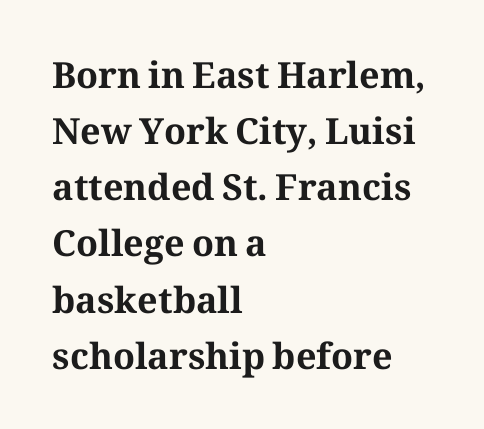
{"serif": "yes", "italic": "no", "bold": "yes", "weight": "bold", "width": "normal", "stroke_contrast": "medium", "x_height": "medium", "monospaced": "no", "underline": "no", "align": "left", "line_spacing": "normal", "line_spacing_ratio": 1.56, "letter_spacing": "normal", "letter_spacing_em": 0.0, "glyph_px": 36}
